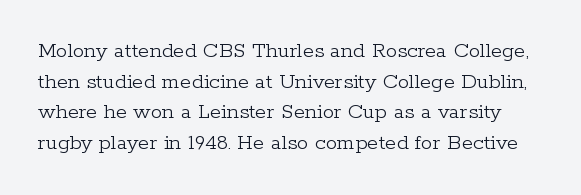
The image shows 23 px text type, upright; set normal line spacing (1.33x), normal letter spacing, not underlined.
